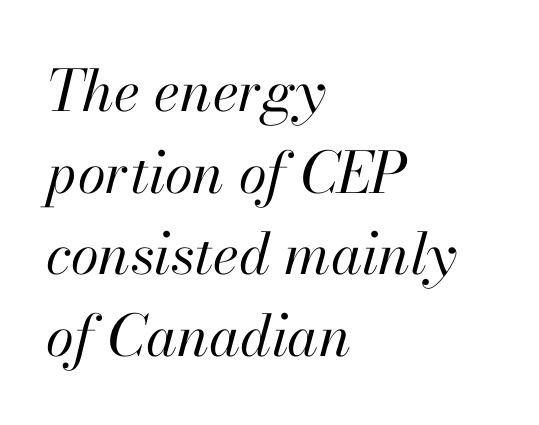
The font sits on the lighter half of the weight spectrum, regular included. The string is rendered with underlining switched off. The passage shown is typed in a proportional face where columns would drift. There is no visible air inserted between adjacent glyphs. The vertical gap from one line to the next is medium.
